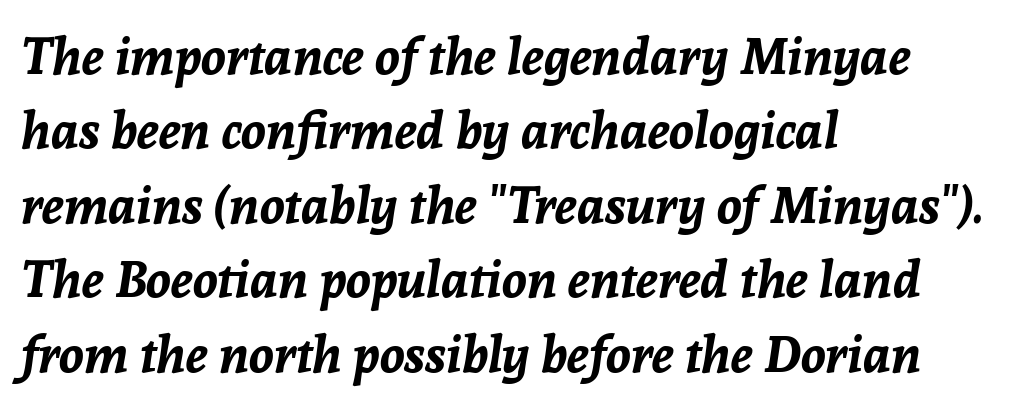
The image shows 51 px bold type, italic (leaning right); set left-aligned, normal line spacing (1.46x), normal letter spacing, not underlined; low stroke contrast and a medium x-height.
